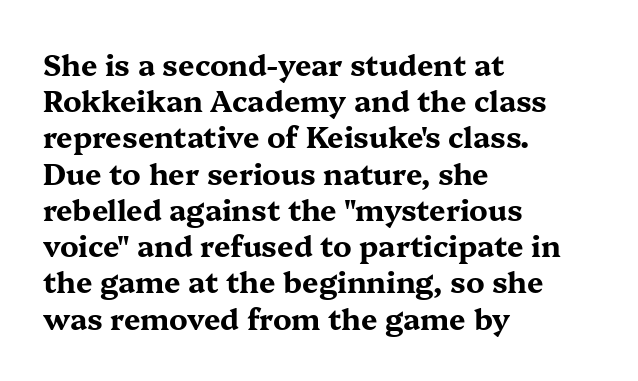
{"serif": "yes", "italic": "no", "bold": "yes", "weight": "bold", "width": "wide", "stroke_contrast": "medium", "x_height": "medium", "monospaced": "no", "underline": "no", "align": "left", "line_spacing": "normal", "line_spacing_ratio": 1.25, "letter_spacing": "normal", "letter_spacing_em": 0.0, "glyph_px": 29}
